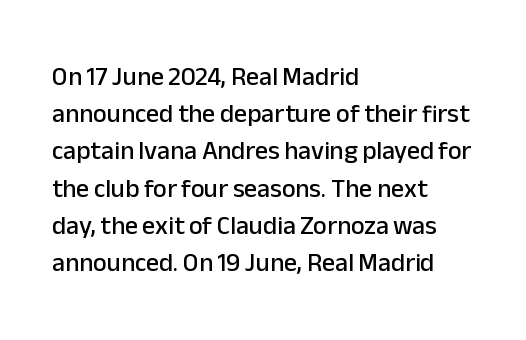
The passage is arranged the way most books set body copy — flush left. No extra tracking has been applied to these lines. You can tell it's not italic because the verticals are truly vertical. The leading is moderate, giving the passage an even texture. The specimen omits any rule beneath the text block's lines.
